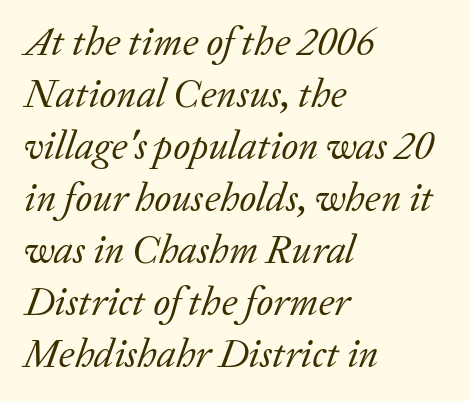
The image shows 40 px regular-weight serif type, italic (leaning right); set left-aligned, normal line spacing (1.3x), normal letter spacing, not underlined; low stroke contrast and a medium x-height.
